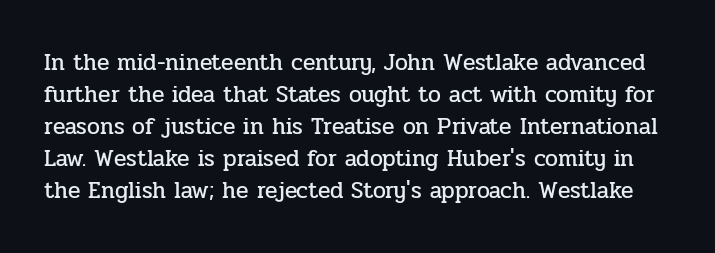
{"italic": "no", "underline": "no", "line_spacing": "normal", "line_spacing_ratio": 1.39, "letter_spacing": "normal", "letter_spacing_em": 0.0, "glyph_px": 23}
